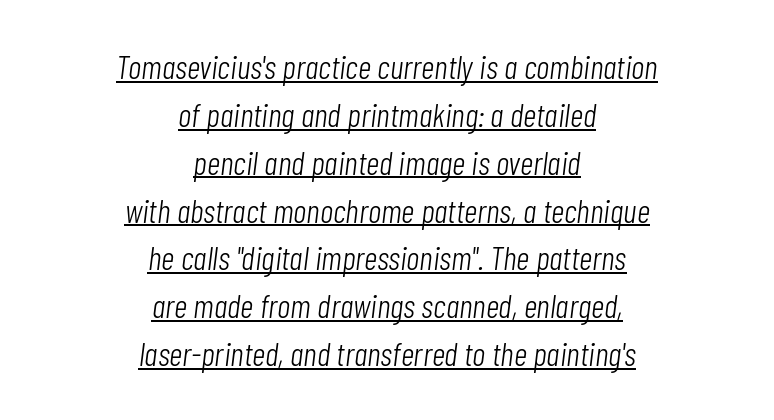
{"italic": "yes", "lean": "right", "slant_degrees": 7, "bold": "no", "weight": "light", "width": "condensed", "stroke_contrast": "low", "x_height": "medium", "monospaced": "no", "underline": "yes", "align": "center", "line_spacing": "normal", "line_spacing_ratio": 1.45, "letter_spacing": "normal", "letter_spacing_em": 0.0, "glyph_px": 33}
